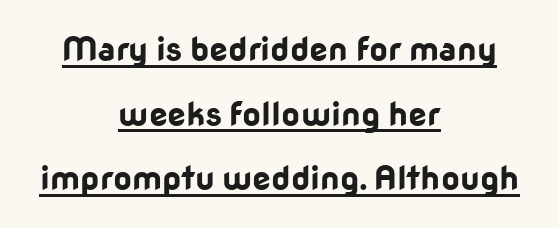
The face used here is proportionally spaced, like ordinary book or web type. This is roman type, the default non-slanted kind. The tracking reads as untouched default to a designer's eye. Letterform terminals end flat and unadorned throughout the passage. Quick note: interline space is abundant. Heavy, bold letterforms.
